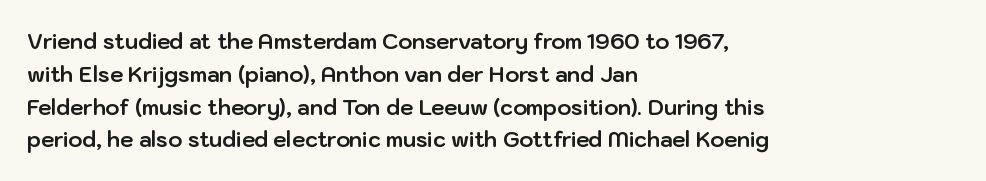
Q: Is the text bold? A: Yes.
Q: Is the text italic (slanted)? A: No, it is upright.
Q: Is the text underlined? A: No.
Q: How is the paragraph aligned? A: Left-aligned.
Q: Is the spacing between letters normal or unusually wide? A: Normal.
Q: Is the spacing between lines tight, normal or loose? A: Normal.
